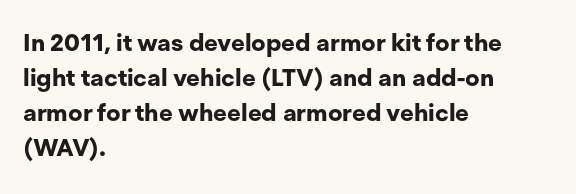
Q: Is the text bold? A: Yes.
Q: Is the text italic (slanted)? A: No, it is upright.
Q: Is the text underlined? A: No.
Q: How is the paragraph aligned? A: Left-aligned.
Q: Is the spacing between letters normal or unusually wide? A: Normal.
Q: Is the spacing between lines tight, normal or loose? A: Normal.
